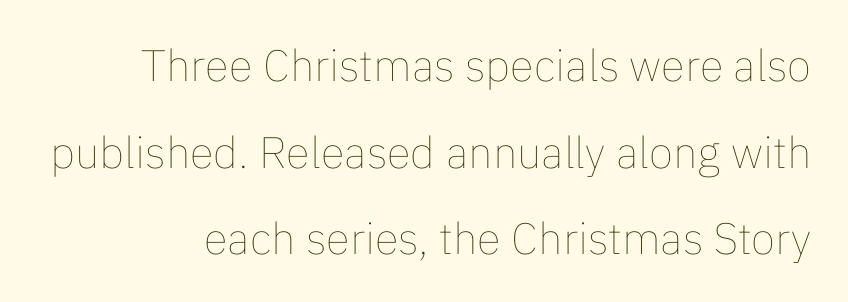
Q: Is the text bold? A: No.
Q: Is the text italic (slanted)? A: No, it is upright.
Q: Is the text underlined? A: No.
Q: How is the paragraph aligned? A: Right-aligned.
Q: Is the spacing between letters normal or unusually wide? A: Normal.
Q: Is the spacing between lines tight, normal or loose? A: Loose.
Q: Width (condensed, normal, or wide)? A: Normal.
Q: Stroke contrast? A: Low.
Q: x-height? A: Medium.
Q: Monospaced? A: No.
